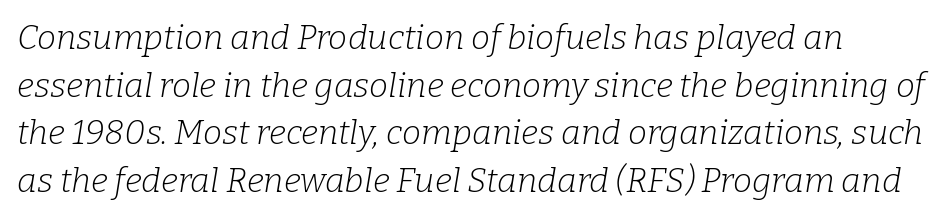
{"serif": "yes", "italic": "yes", "lean": "right", "slant_degrees": 9, "bold": "no", "weight": "light", "width": "normal", "stroke_contrast": "low", "x_height": "medium", "monospaced": "no", "underline": "no", "line_spacing": "normal", "line_spacing_ratio": 1.4, "letter_spacing": "normal", "letter_spacing_em": 0.0, "glyph_px": 34}
